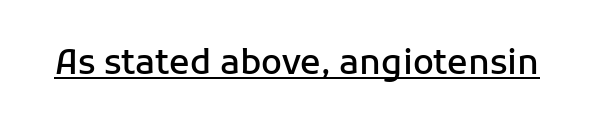
Is this a fixed-width face? No — the glyphs have proportional, varying widths. Nope, not italic — everything's standing straight. The passage shown is underscored from start to finish. Does the weight exceed regular? Yes, but only to semibold. Look at the bottom of the vertical strokes: they stop flat, with no serifs. The gaps between neighbouring characters are ordinary and unremarkable.
